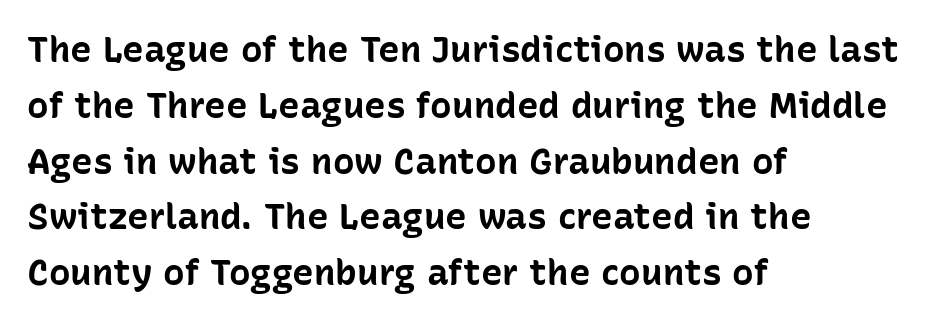
{"serif": "no", "italic": "no", "bold": "yes", "weight": "bold", "width": "normal", "stroke_contrast": "low", "x_height": "medium", "monospaced": "no", "underline": "no", "align": "left", "line_spacing": "normal", "line_spacing_ratio": 1.55, "letter_spacing": "normal", "letter_spacing_em": 0.0, "glyph_px": 36}
